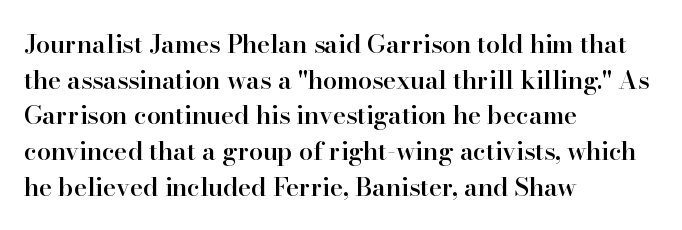
The vertical gap from one line to the next is medium. Which margin do the lines hug? The left one — the right edge is uneven. If you drew a line through each stem, it would be perfectly vertical. Has an underline been added? It has not.
